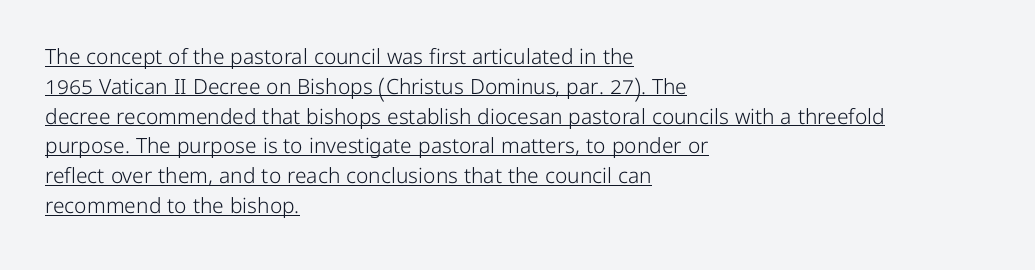
{"italic": "no", "bold": "no", "underline": "yes", "align": "left", "line_spacing": "normal", "line_spacing_ratio": 1.42, "letter_spacing": "normal", "letter_spacing_em": 0.0, "glyph_px": 21}
